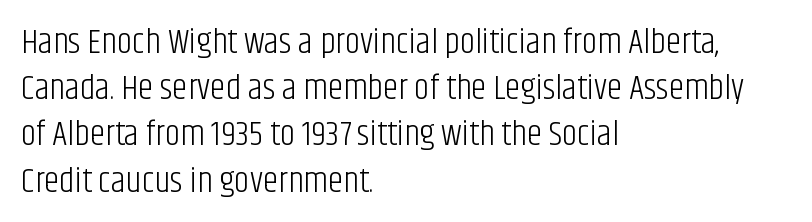
The image shows 35 px light, condensed sans-serif type, upright; set left-aligned, normal line spacing (1.32x), normal letter spacing, not underlined; low stroke contrast and a large x-height.
